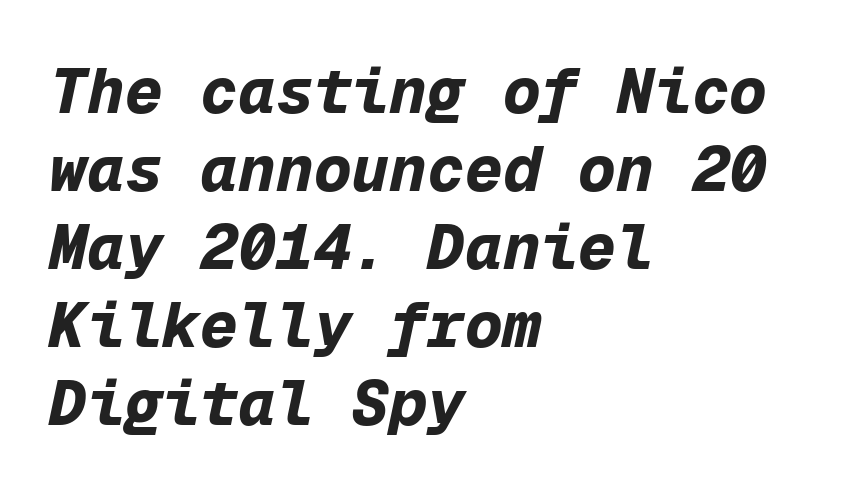
Q: Is the text bold? A: Yes.
Q: Is the text italic (slanted)? A: Yes, it leans right by about 12 degrees.
Q: Is the text underlined? A: No.
Q: How is the paragraph aligned? A: Left-aligned.
Q: Is the spacing between letters normal or unusually wide? A: Normal.
Q: Width (condensed, normal, or wide)? A: Normal.
Q: Stroke contrast? A: Low.
Q: x-height? A: Medium.
Q: Monospaced? A: Yes.
